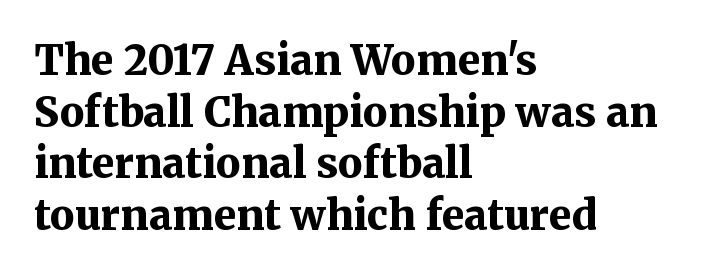
{"serif": "yes", "italic": "no", "bold": "yes", "weight": "bold", "width": "normal", "stroke_contrast": "medium", "x_height": "medium", "monospaced": "no", "underline": "no", "align": "left", "line_spacing": "normal", "line_spacing_ratio": 1.26, "letter_spacing": "normal", "letter_spacing_em": 0.0, "glyph_px": 41}
